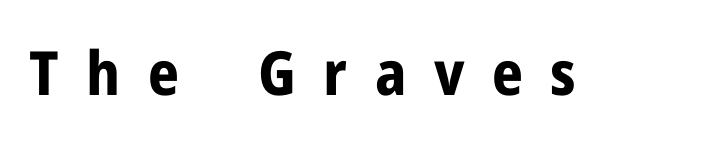
A typesetter would call this proportional, since set widths differ per character. These lines carry a lot of weight — the face is fully bold. Does extra space separate the letters? Yes, quite a lot of it. Characters remain perfectly vertical along every line. Beneath every word, the page is bare.
